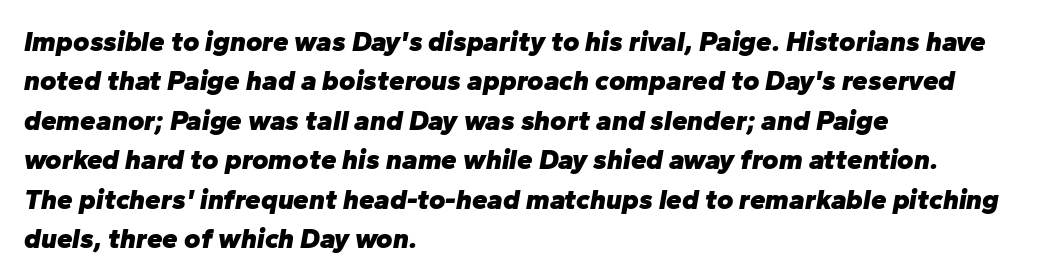
The image shows 28 px heavy type, italic (leaning right); set left-aligned, normal line spacing (1.41x), normal letter spacing, not underlined; low stroke contrast and a medium x-height.
